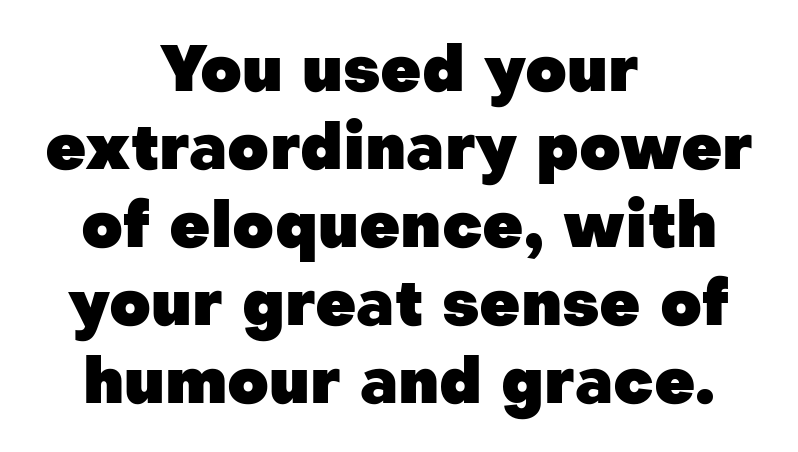
The image shows 64 px heavy sans-serif type, upright; set centered, line spacing 1.22x, normal letter spacing, not underlined; low stroke contrast and a medium x-height.
